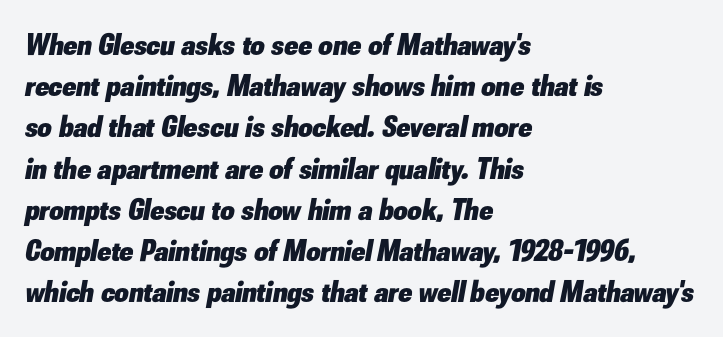
The letterforms sit shoulder to shoulder at normal distance. Bold? Absolutely — the strokes are thick and heavy. The line-height multiplier appears to be the usual default. These lines were composed using italics. The letters advance in unequal steps, a hallmark of proportional type.
